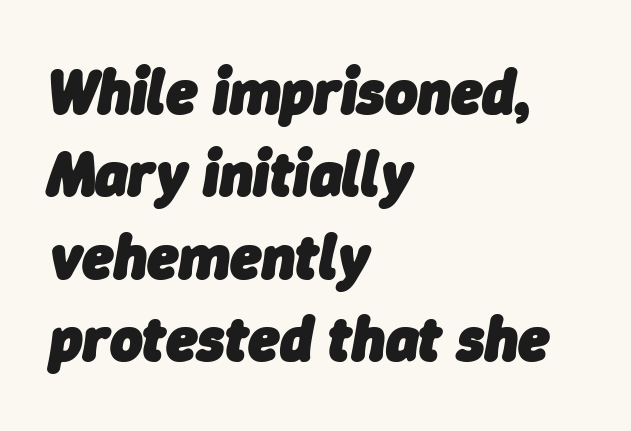
Q: Is the text bold? A: Yes.
Q: Is the text italic (slanted)? A: Yes, it leans right by about 9 degrees.
Q: Is the text underlined? A: No.
Q: How is the paragraph aligned? A: Left-aligned.
Q: Is the spacing between letters normal or unusually wide? A: Normal.
Q: Is the spacing between lines tight, normal or loose? A: Normal.
Q: Width (condensed, normal, or wide)? A: Normal.
Q: Stroke contrast? A: Low.
Q: x-height? A: Medium.
Q: Monospaced? A: No.
